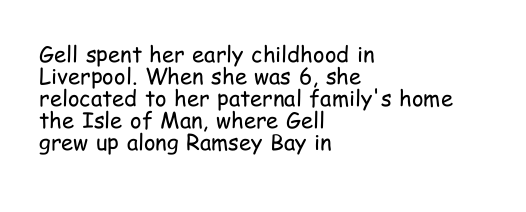
Horizontal alignment here is leftward, the default for most running prose. The letters look calm and open, with moderate or lighter stems. Inter-character spacing is left at the font's built-in metrics. Summary of vertical rhythm: compact, with narrow interline spacing.
